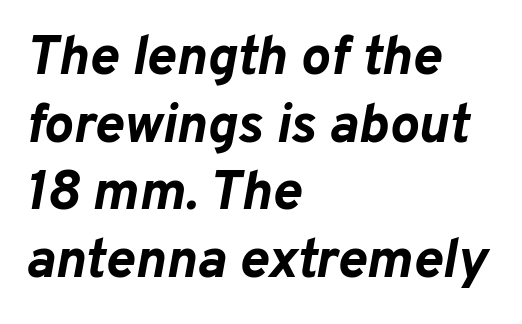
Q: Is the text bold? A: Yes.
Q: Is the text italic (slanted)? A: Yes, it leans right by about 10 degrees.
Q: Is the text underlined? A: No.
Q: How is the paragraph aligned? A: Left-aligned.
Q: Is the spacing between letters normal or unusually wide? A: Normal.
Q: Width (condensed, normal, or wide)? A: Normal.
Q: Stroke contrast? A: Low.
Q: x-height? A: Medium.
Q: Monospaced? A: No.
